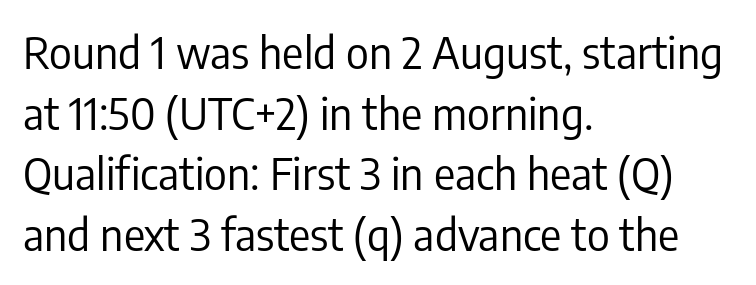
The strokes are not fattened; the text isn't bold. Is this a fixed-width face? No — the glyphs have proportional, varying widths. Teacher's note: observe the even left margin — that is flush-left alignment. Italic: no, the glyphs are upright roman.
